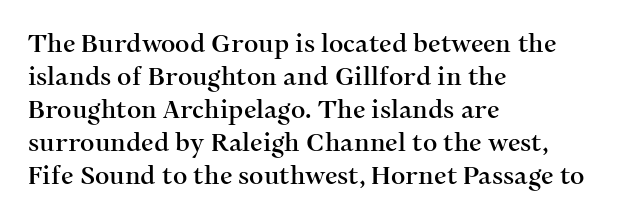
Every row of glyphs begins at an identical x-position on the left. Words appear dense and cohesive because spacing is normal. Unlike italic type, these characters show no tilt at all. Vertical spacing — default. Check under the words: just untouched page.
